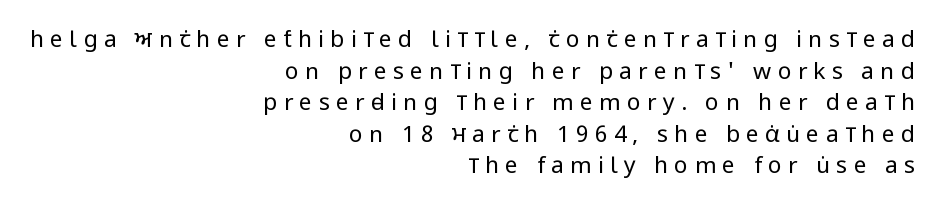
{"italic": "no", "bold": "no", "underline": "no", "align": "right", "line_spacing": "normal", "line_spacing_ratio": 1.37, "letter_spacing": "wide", "letter_spacing_em": 0.27, "glyph_px": 23}
